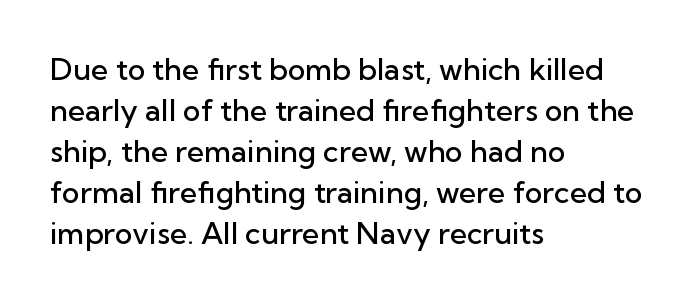
The image shows 30 px semibold sans-serif type, upright; set left-aligned, normal line spacing (1.37x), normal letter spacing, not underlined; low stroke contrast and a medium x-height.
